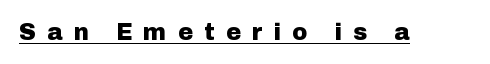
The image shows 23 px bold type, upright; set unusually wide letter spacing (+0.49 em), underlined.
